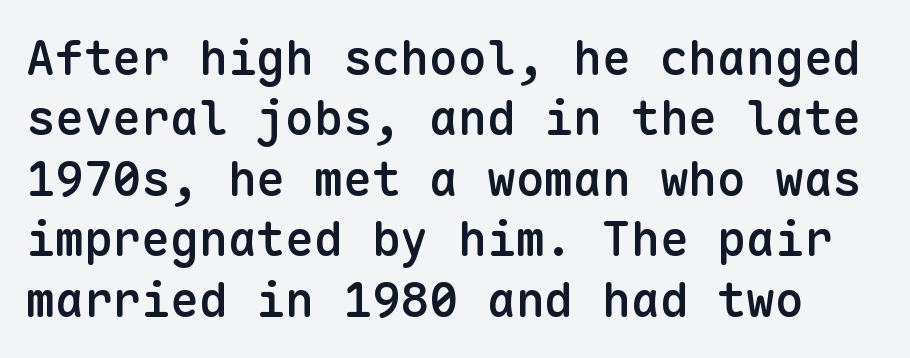
The image shows 48 px semibold sans-serif type, upright, monospaced; set normal line spacing (1.26x), normal letter spacing, not underlined; low stroke contrast and a medium x-height.
